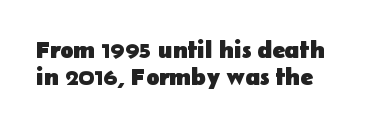
The image shows 24 px bold type, upright; set tight line spacing (1.12x), normal letter spacing, not underlined.
